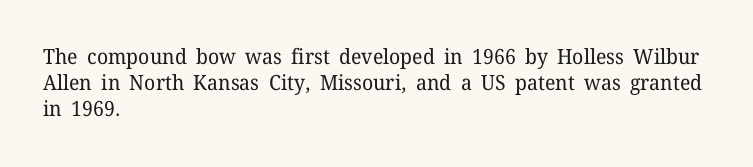
The typography opts for an upright posture over an oblique one. Unmarked baselines from the first word to the last. Students, note that the glyphs here touch the page at normal intervals. Which margin do the lines hug? The left one — the right edge is uneven. The typesetting does not lean heavy: it is not bold.
